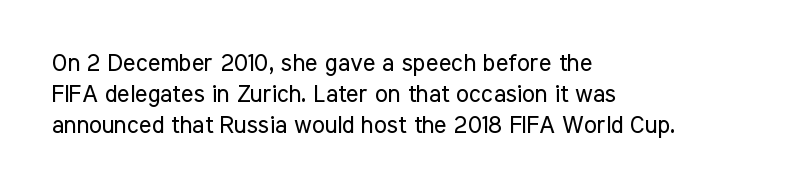
The image shows 24 px text type, upright; set left-aligned, normal line spacing (1.29x), normal letter spacing, not underlined.
